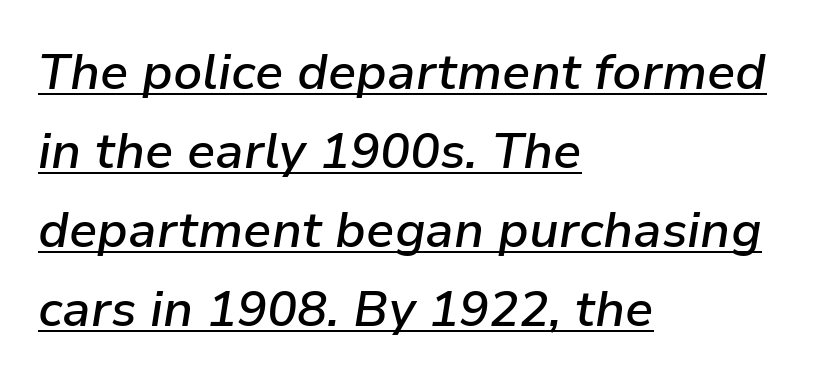
{"italic": "yes", "lean": "right", "slant_degrees": 9, "bold": "semi", "weight": "semibold", "width": "normal", "stroke_contrast": "low", "x_height": "medium", "monospaced": "no", "underline": "yes", "align": "left", "line_spacing": "normal", "line_spacing_ratio": 1.58, "letter_spacing": "normal", "letter_spacing_em": 0.0, "glyph_px": 50}
